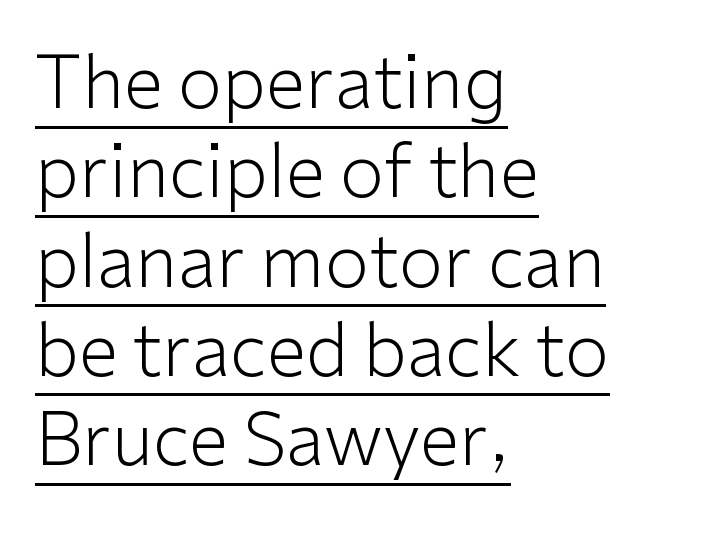
Q: Is the text bold? A: No.
Q: Is the text italic (slanted)? A: No, it is upright.
Q: Is the typeface a serif or a sans-serif typeface? A: Sans-serif.
Q: Is the text underlined? A: Yes.
Q: How is the paragraph aligned? A: Left-aligned.
Q: Is the spacing between letters normal or unusually wide? A: Normal.
Q: Width (condensed, normal, or wide)? A: Normal.
Q: Stroke contrast? A: Low.
Q: x-height? A: Medium.
Q: Monospaced? A: No.
